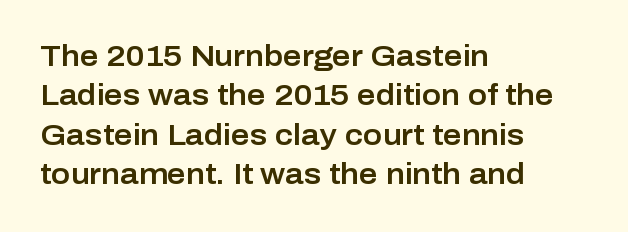
The image shows 29 px sans-serif type, upright; set left-aligned, normal line spacing (1.36x), normal letter spacing, not underlined; low stroke contrast and a medium x-height.
